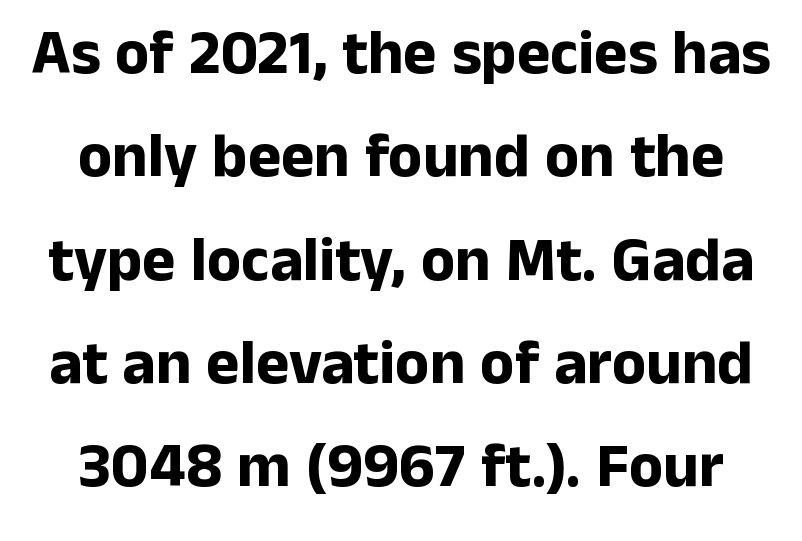
{"serif": "no", "italic": "no", "bold": "yes", "weight": "bold", "width": "normal", "stroke_contrast": "low", "x_height": "medium", "monospaced": "no", "underline": "no", "align": "center", "line_spacing": "normal", "line_spacing_ratio": 1.64, "letter_spacing": "normal", "letter_spacing_em": 0.0, "glyph_px": 63}
